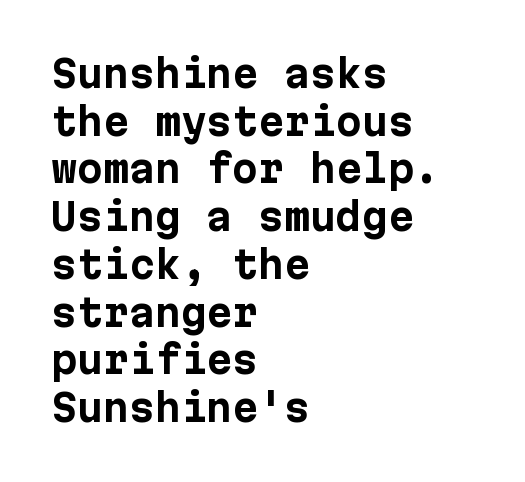
Ascenders rise straight up at ninety degrees. Font category for this specimen: sans-serif. Standard letterfit; no display-style spreading of the glyphs. Each glyph is drawn with heavy, bold strokes. Bare-footed words on every line. Where is the straight margin? On the left.
